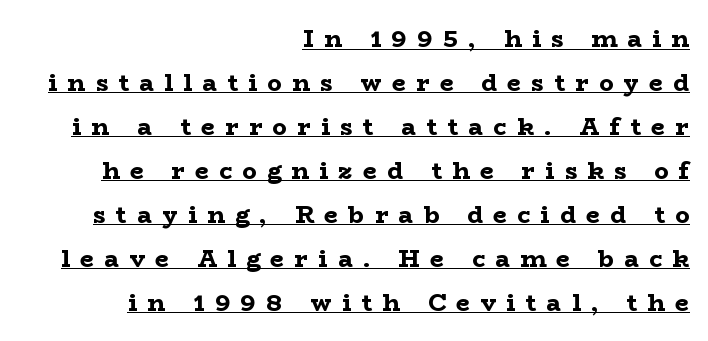
The image shows 24 px bold type, upright; set right-aligned, line spacing 1.83x, unusually wide letter spacing (+0.43 em), underlined.
